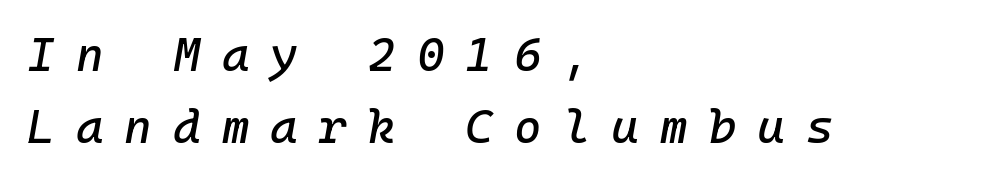
Q: Is the text italic (slanted)? A: Yes, it leans right by about 10 degrees.
Q: Is the text underlined? A: No.
Q: How is the paragraph aligned? A: Left-aligned.
Q: Is the spacing between letters normal or unusually wide? A: Unusually wide.
Q: Is the spacing between lines tight, normal or loose? A: Normal.
Q: Width (condensed, normal, or wide)? A: Normal.
Q: Stroke contrast? A: Low.
Q: x-height? A: Medium.
